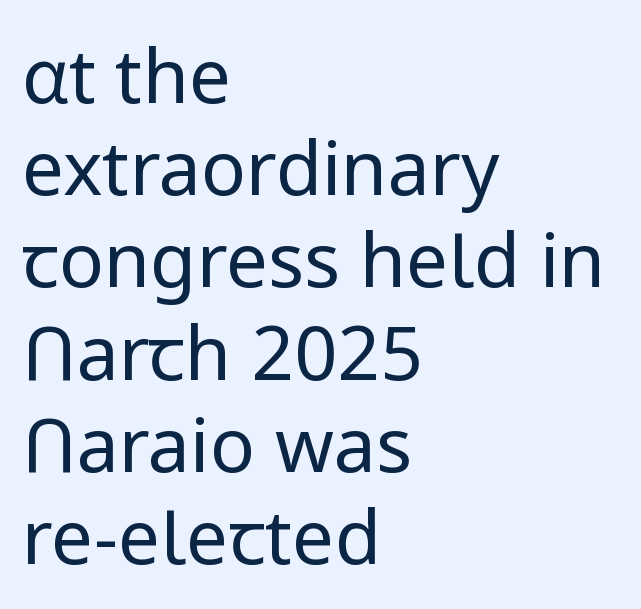
The image shows 75 px regular-weight sans-serif type, upright; set left-aligned, line spacing 1.23x, normal letter spacing, not underlined; low stroke contrast and a medium x-height.
